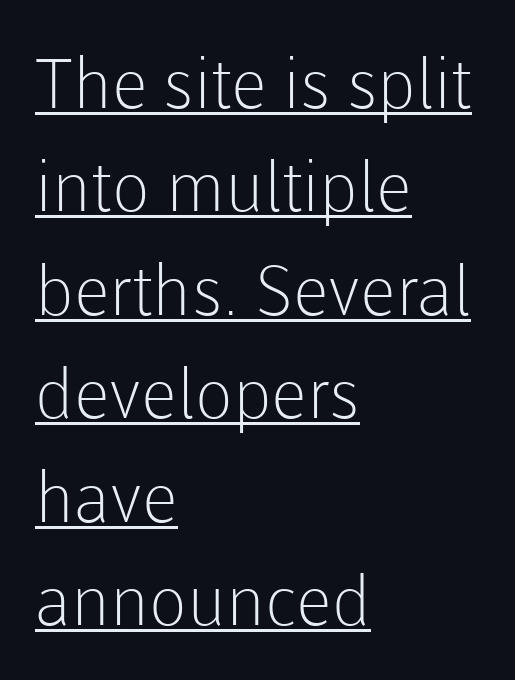
Note the varied advance widths — an 'i' is clearly narrower than an 'm'. Characters follow at the spacing the type designer built in. This sample uses a sans-serif face. These lines stack with their left ends in a neat column. The space between consecutive lines is moderate.
